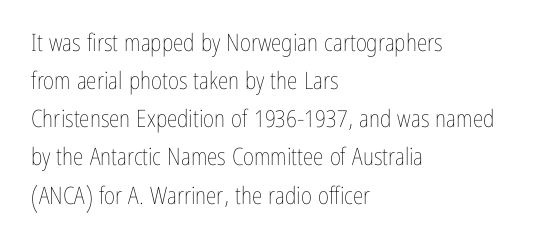
The image shows 24 px text type, upright; set left-aligned, normal line spacing (1.59x), normal letter spacing, not underlined.
